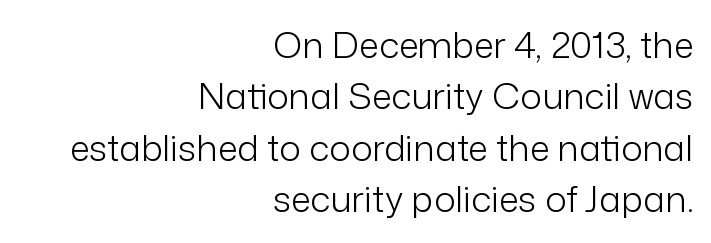
Beneath every word, the page is bare. Horizontal alignment here is rightward, an uncommon choice for prose. Look at the bottom of the vertical strokes: they stop flat, with no serifs. One glance says typical: line gaps are just what's usual. No letter is thick-stroked: the sample isn't bold. It's the straight-up-and-down kind of type.
